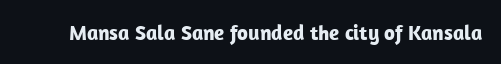
{"italic": "no", "bold": "yes", "underline": "no", "letter_spacing": "normal", "letter_spacing_em": 0.0, "glyph_px": 21}
